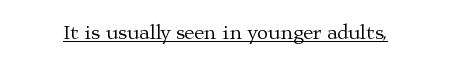
Between one letter and the next there's only the usual sliver of space. A roman cut, with each character standing at attention. The rendered words wear a rule along their underside. Heaviness? Minimal to ordinary, like unemphasized prose.
